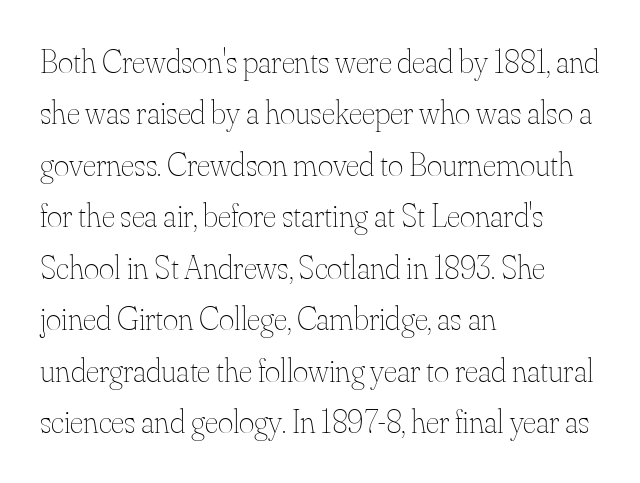
Q: Is the text bold? A: No.
Q: Is the text italic (slanted)? A: No, it is upright.
Q: Is the text underlined? A: No.
Q: How is the paragraph aligned? A: Left-aligned.
Q: Is the spacing between letters normal or unusually wide? A: Normal.
Q: Is the spacing between lines tight, normal or loose? A: Normal.
Q: Width (condensed, normal, or wide)? A: Normal.
Q: Stroke contrast? A: Medium.
Q: x-height? A: Small.
Q: Monospaced? A: No.
